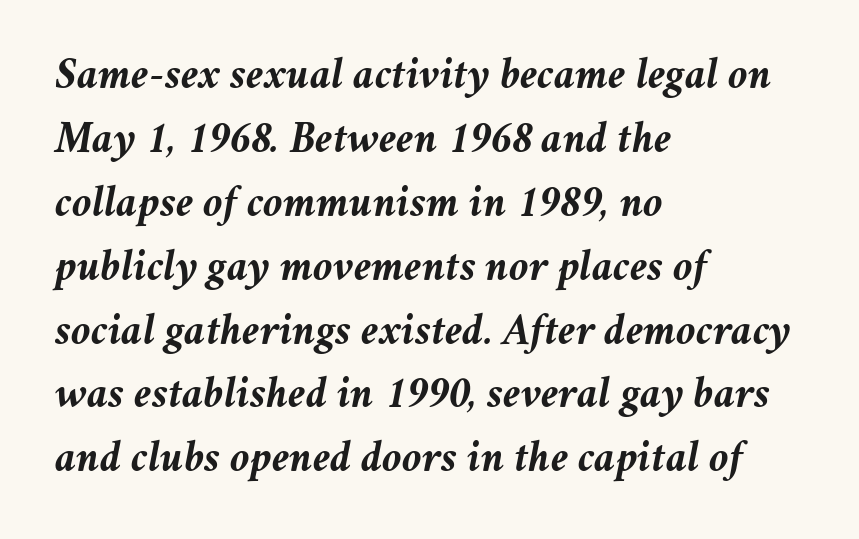
{"italic": "yes", "lean": "right", "slant_degrees": 11, "bold": "yes", "weight": "semibold", "width": "normal", "stroke_contrast": "medium", "x_height": "medium", "monospaced": "no", "underline": "no", "align": "left", "line_spacing": "normal", "line_spacing_ratio": 1.42, "letter_spacing": "normal", "letter_spacing_em": 0.0, "glyph_px": 45}
